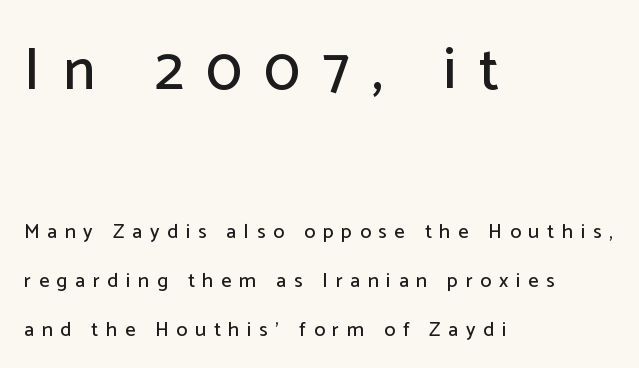
Q: Is the text italic (slanted)? A: No, it is upright.
Q: Is the typeface a serif or a sans-serif typeface? A: Sans-serif.
Q: Is the text underlined? A: No.
Q: How is the paragraph aligned? A: Left-aligned.
Q: Is the spacing between letters normal or unusually wide? A: Unusually wide.
Q: Is the spacing between lines tight, normal or loose? A: Loose.
Q: Which block of text is set in a larger size, the first (top) or the second (bottom)? A: The first (top) one.
Q: Width (condensed, normal, or wide)? A: Normal.
Q: Stroke contrast? A: Low.
Q: x-height? A: Medium.
Q: Monospaced? A: No.
